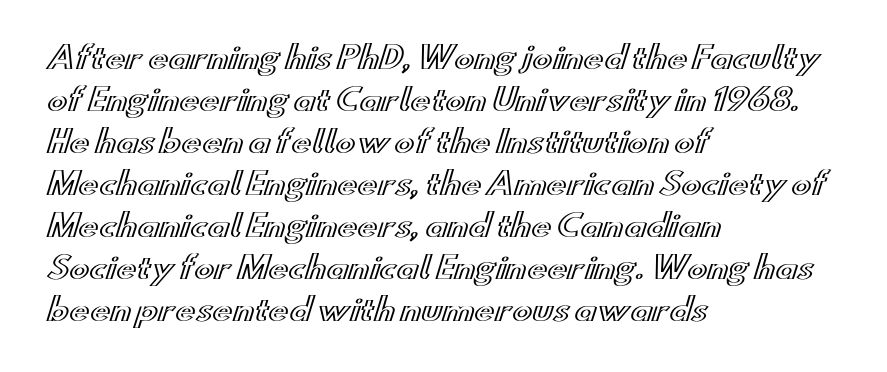
The image shows 30 px wide type; set left-aligned, normal line spacing (1.4x), normal letter spacing, not underlined; a small x-height.
